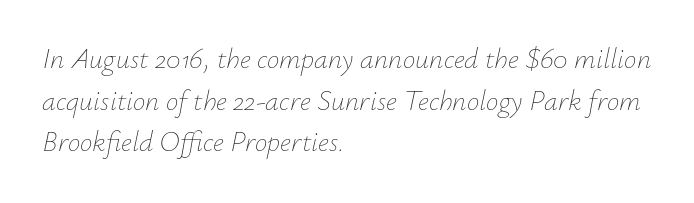
A normal amount of white space separates one row of letters from the next. Is this a fixed-width face? No — the glyphs have proportional, varying widths. The typography opts for an oblique posture over an upright one. The typesetter chose a ragged-right arrangement here.
